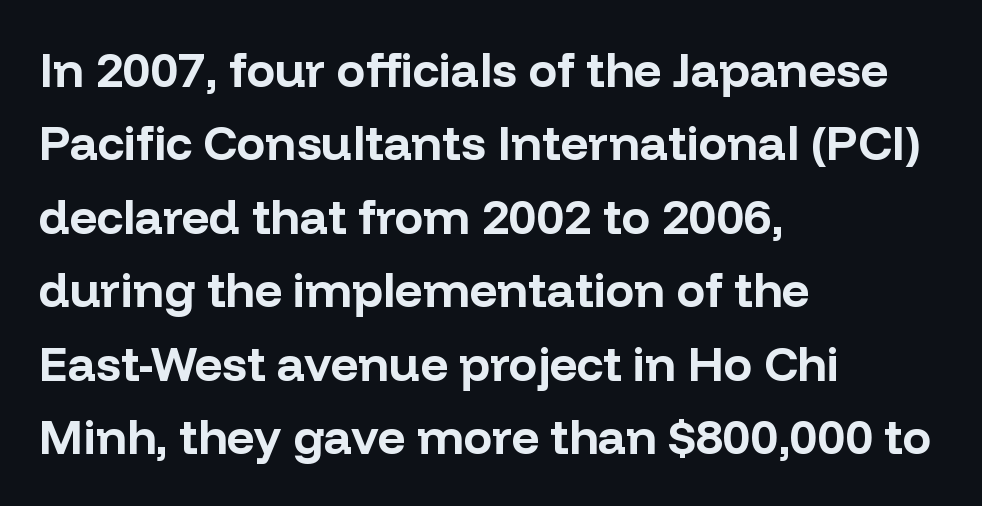
The image shows 48 px bold sans-serif type, upright; set left-aligned, normal line spacing (1.53x), normal letter spacing, not underlined; low stroke contrast and a medium x-height.
